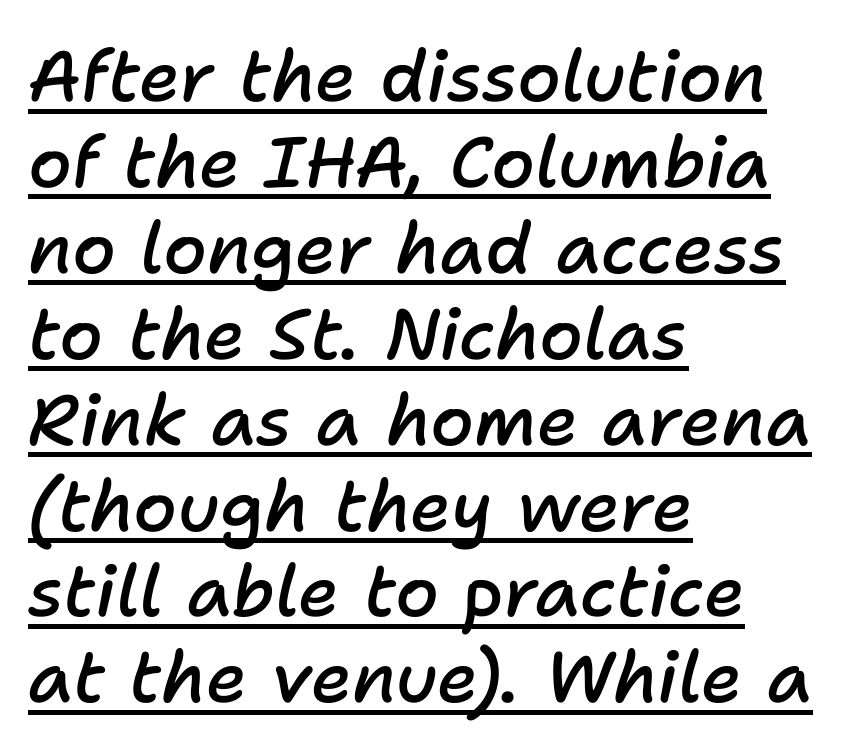
Characters follow at the spacing the type designer built in. These lines were composed using italics. Weight check: semibold — heavier than regular, not quite bold. Caption: lettering with a line underneath.
